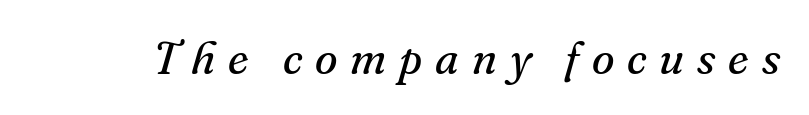
Only glyphs here, with clear space below each row. Classification — serif. Characters follow at a spacing far wider than the type designer built in. Every character sits at an angle, as italics do. Weight: regular or lighter.
